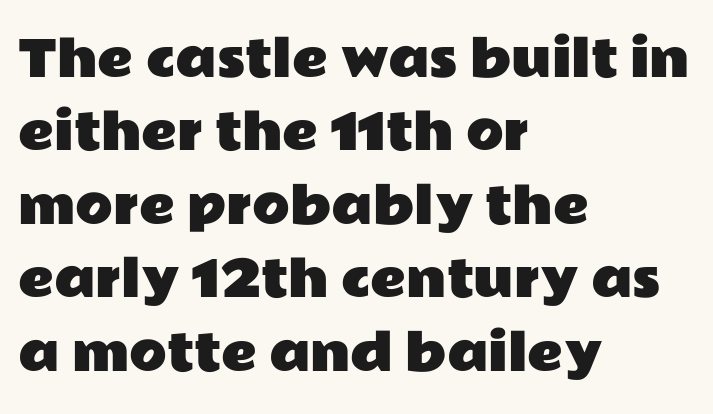
{"serif": "no", "italic": "no", "width": "wide", "stroke_contrast": "low", "x_height": "medium", "monospaced": "no", "underline": "no", "align": "left", "line_spacing": "normal", "line_spacing_ratio": 1.5, "letter_spacing": "normal", "letter_spacing_em": 0.0, "glyph_px": 49}
